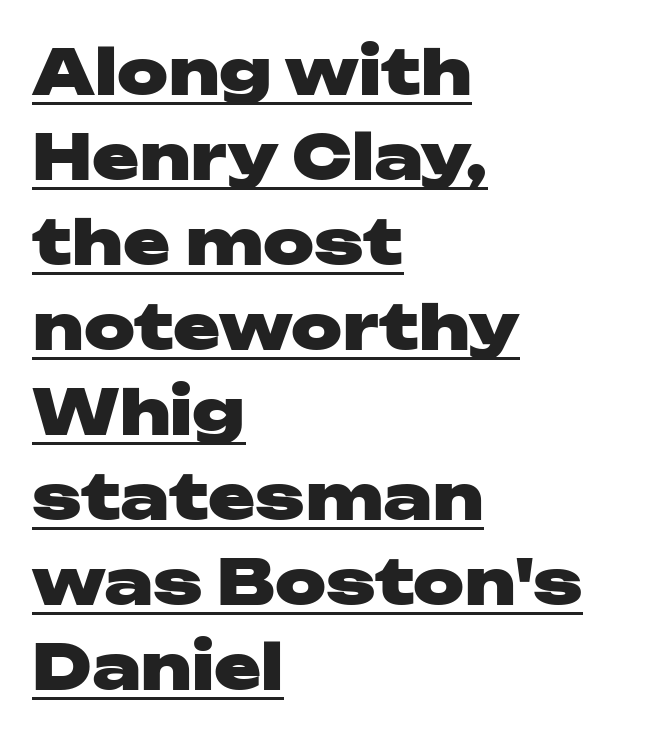
Q: Is the text bold? A: Yes.
Q: Is the text italic (slanted)? A: No, it is upright.
Q: Is the typeface a serif or a sans-serif typeface? A: Sans-serif.
Q: Is the text underlined? A: Yes.
Q: How is the paragraph aligned? A: Left-aligned.
Q: Is the spacing between letters normal or unusually wide? A: Normal.
Q: Is the spacing between lines tight, normal or loose? A: Normal.
Q: Width (condensed, normal, or wide)? A: Wide.
Q: Stroke contrast? A: Low.
Q: x-height? A: Medium.
Q: Monospaced? A: No.
